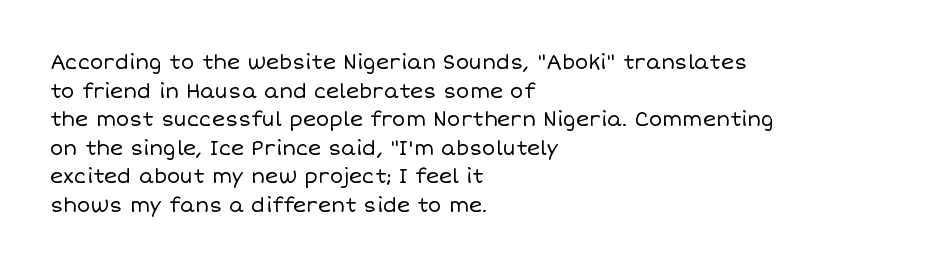
{"italic": "no", "bold": "no", "underline": "no", "align": "left", "line_spacing": "normal", "line_spacing_ratio": 1.43, "letter_spacing": "normal", "letter_spacing_em": 0.0, "glyph_px": 20}
